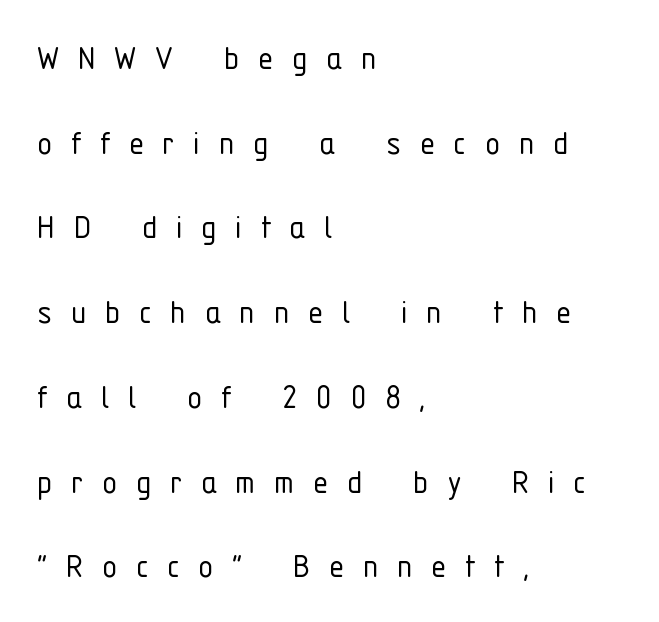
Q: Is the text bold? A: No.
Q: Is the text italic (slanted)? A: No, it is upright.
Q: Is the typeface a serif or a sans-serif typeface? A: Sans-serif.
Q: Is the text underlined? A: No.
Q: How is the paragraph aligned? A: Left-aligned.
Q: Is the spacing between letters normal or unusually wide? A: Unusually wide.
Q: Is the spacing between lines tight, normal or loose? A: Loose.
Q: Width (condensed, normal, or wide)? A: Condensed.
Q: Stroke contrast? A: Low.
Q: x-height? A: Medium.
Q: Monospaced? A: No.
